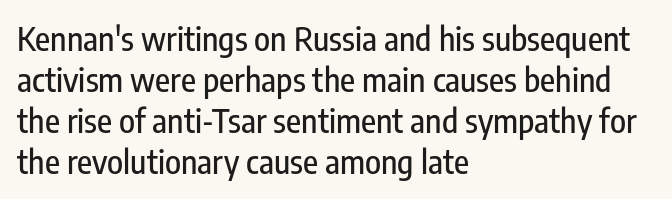
The image shows 33 px condensed sans-serif type, upright; set left-aligned, line spacing 1.24x, normal letter spacing, not underlined; low stroke contrast and a medium x-height.
